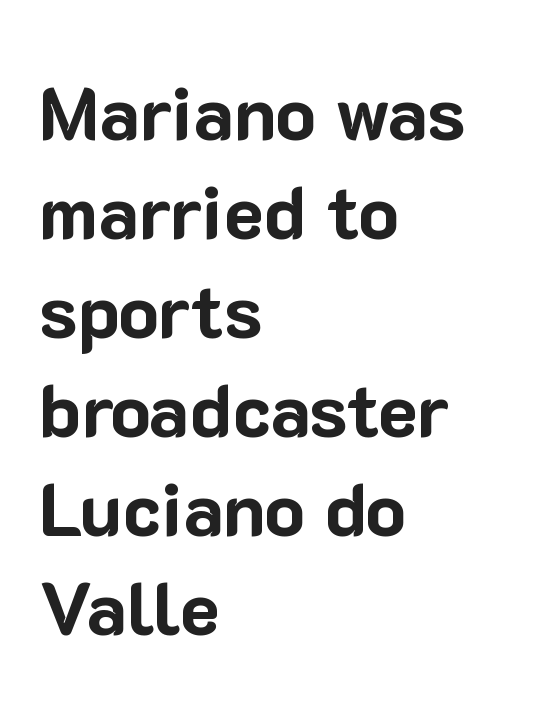
{"serif": "no", "italic": "no", "bold": "yes", "weight": "bold", "width": "normal", "stroke_contrast": "low", "x_height": "medium", "monospaced": "no", "underline": "no", "align": "left", "line_spacing": "normal", "line_spacing_ratio": 1.32, "letter_spacing": "normal", "letter_spacing_em": 0.0, "glyph_px": 75}
